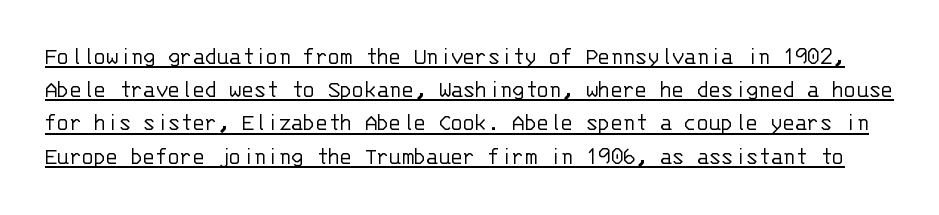
Style check: upright. Students, observe the line beneath the letters — that is underlining. The font sits on the lighter half of the weight spectrum, regular included. No extra tracking has been applied to these lines. Interline gaps are of average width in this sample.
